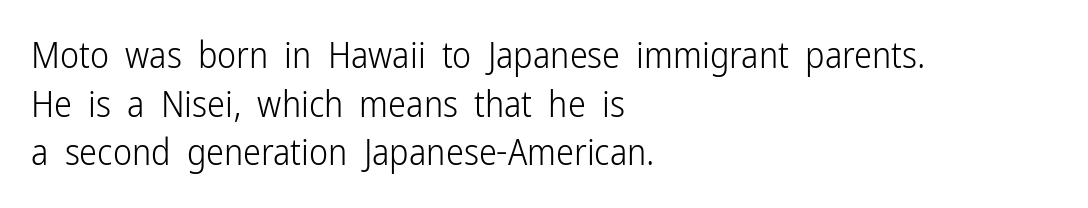
{"serif": "no", "italic": "no", "bold": "no", "weight": "light", "width": "condensed", "stroke_contrast": "low", "x_height": "medium", "monospaced": "no", "underline": "no", "align": "left", "line_spacing": "normal", "line_spacing_ratio": 1.35, "letter_spacing": "normal", "letter_spacing_em": 0.0, "glyph_px": 36}
